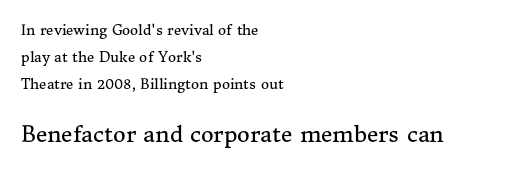
The image shows 22 px text type, upright; set left-aligned, loose line spacing (1.93x), normal letter spacing, not underlined; the second (bottom) block is 1.57x larger.
